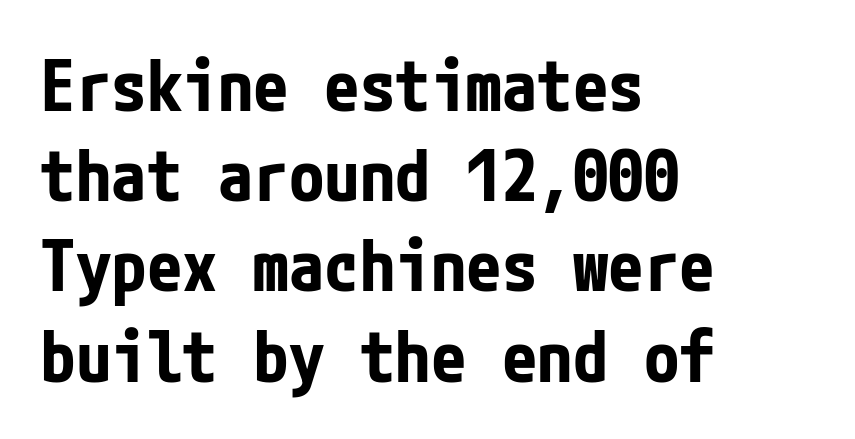
The rendering anchors every line to the left-hand side. Nothing sits at the stroke ends, so this counts as sans-serif. The typography opts for an upright posture over an oblique one. The designer left line spacing at the default.
